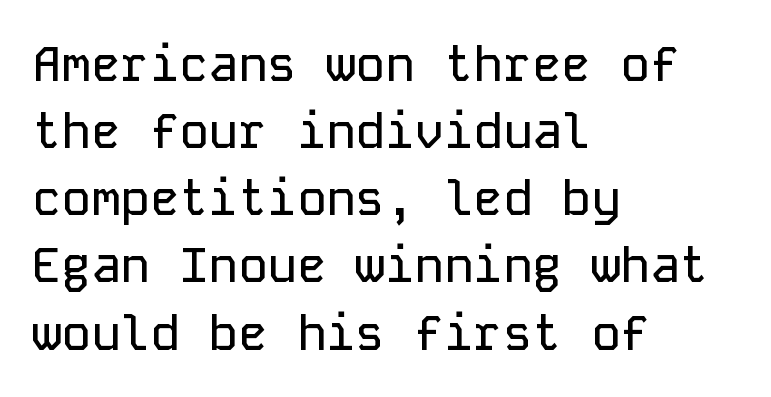
Q: Is the text italic (slanted)? A: No, it is upright.
Q: Is the typeface a serif or a sans-serif typeface? A: Sans-serif.
Q: Is the text underlined? A: No.
Q: How is the paragraph aligned? A: Left-aligned.
Q: Is the spacing between letters normal or unusually wide? A: Normal.
Q: Is the spacing between lines tight, normal or loose? A: Normal.
Q: Width (condensed, normal, or wide)? A: Normal.
Q: Stroke contrast? A: Low.
Q: x-height? A: Medium.
Q: Monospaced? A: Yes.
